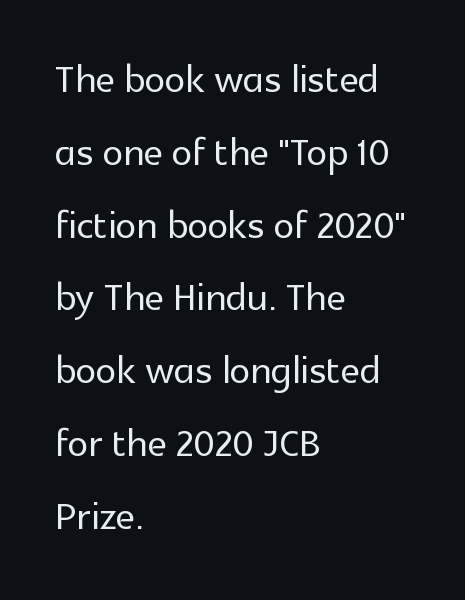
Anything drawn beneath the words? Only blank space. Quick note: interline space is typical. Is this a fixed-width face? No — the glyphs have proportional, varying widths. The font family rendered here belongs to the sans-serif group. The letters stand upright; this is a roman face.
